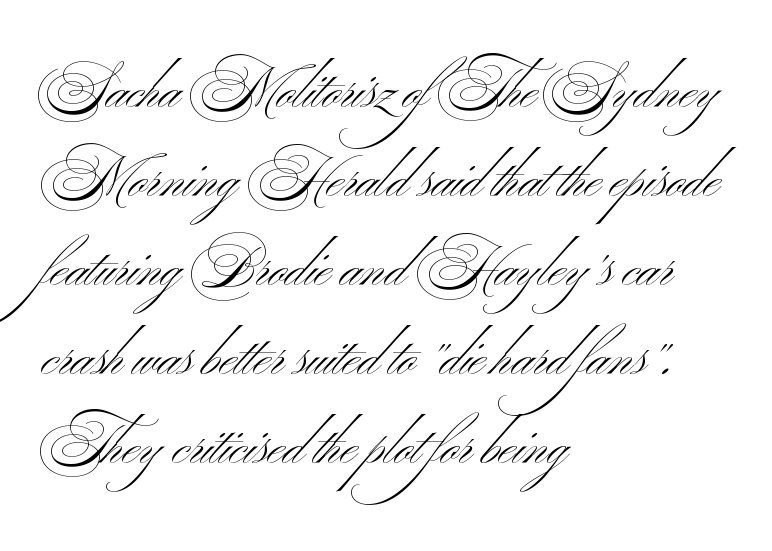
{"serif": "no", "bold": "no", "weight": "light", "width": "wide", "stroke_contrast": "medium", "x_height": "small", "monospaced": "no", "underline": "no", "align": "left", "line_spacing": "normal", "line_spacing_ratio": 1.59, "letter_spacing": "normal", "letter_spacing_em": 0.0, "glyph_px": 56}
